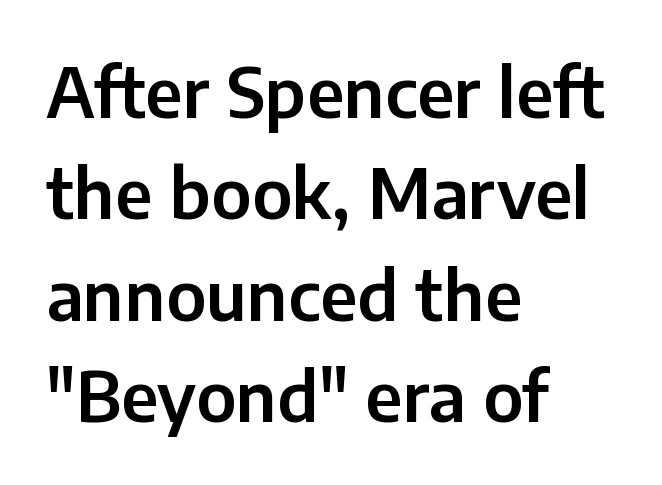
The font family rendered here belongs to the sans-serif group. Students, note that the glyphs here touch the page at normal intervals. Does the lettering tilt? It doesn't — this is upright. Unmarked baselines from the first word to the last.
